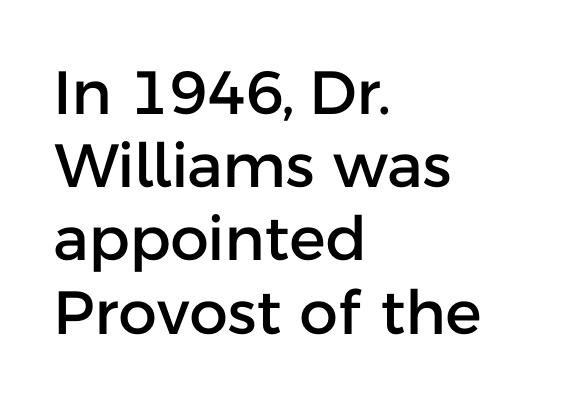
The image shows 61 px sans-serif type, upright; set left-aligned, line spacing 1.2x, normal letter spacing, not underlined; low stroke contrast and a medium x-height.
